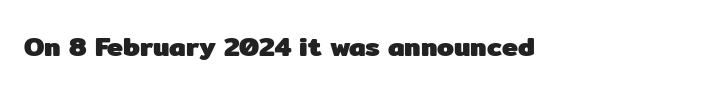
Q: Is the text bold? A: Yes.
Q: Is the text italic (slanted)? A: No, it is upright.
Q: Is the text underlined? A: No.
Q: Is the spacing between letters normal or unusually wide? A: Normal.
